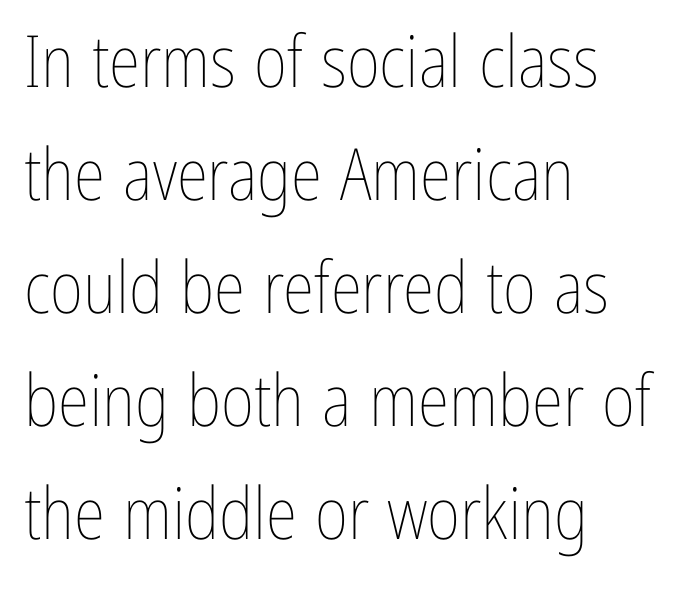
The paragraph shown leans on its left margin. Glyph-to-glyph distance matches everyday printed text. The typography opts for an upright posture over an oblique one. Is this a fixed-width face? No — the glyphs have proportional, varying widths. Counters stay open thanks to moderate or lighter strokes. The foot of each line stays bare and open.
